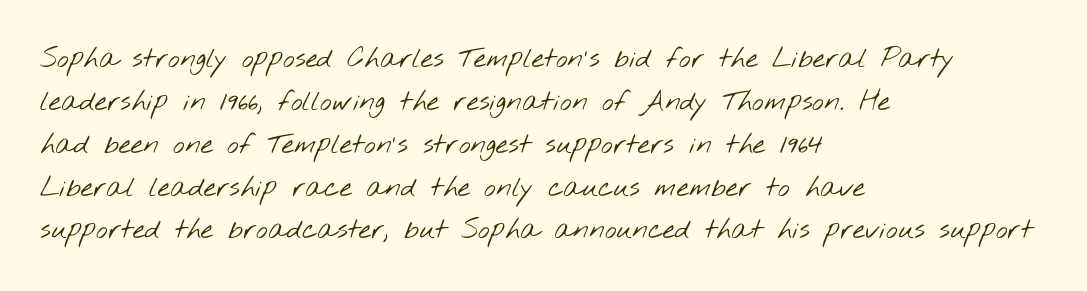
Q: Is the text bold? A: No.
Q: Is the typeface a serif or a sans-serif typeface? A: Sans-serif.
Q: Is the text underlined? A: No.
Q: How is the paragraph aligned? A: Left-aligned.
Q: Is the spacing between letters normal or unusually wide? A: Normal.
Q: Is the spacing between lines tight, normal or loose? A: Normal.
Q: Width (condensed, normal, or wide)? A: Wide.
Q: Stroke contrast? A: Low.
Q: x-height? A: Small.
Q: Monospaced? A: No.
